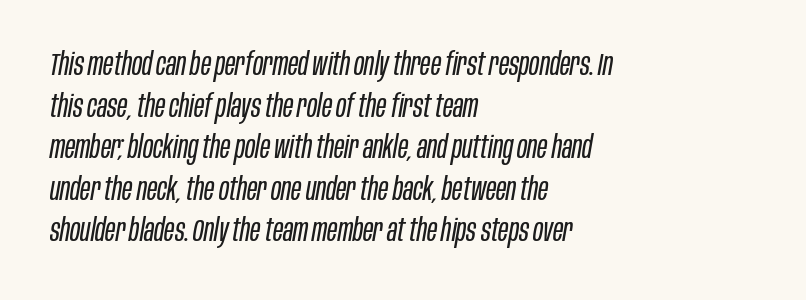
Q: Is the text bold? A: No.
Q: Is the text italic (slanted)? A: Yes, it leans right by about 10 degrees.
Q: Is the text underlined? A: No.
Q: How is the paragraph aligned? A: Left-aligned.
Q: Is the spacing between letters normal or unusually wide? A: Normal.
Q: Is the spacing between lines tight, normal or loose? A: Normal.
Q: Width (condensed, normal, or wide)? A: Condensed.
Q: Stroke contrast? A: Low.
Q: x-height? A: Large.
Q: Monospaced? A: No.
